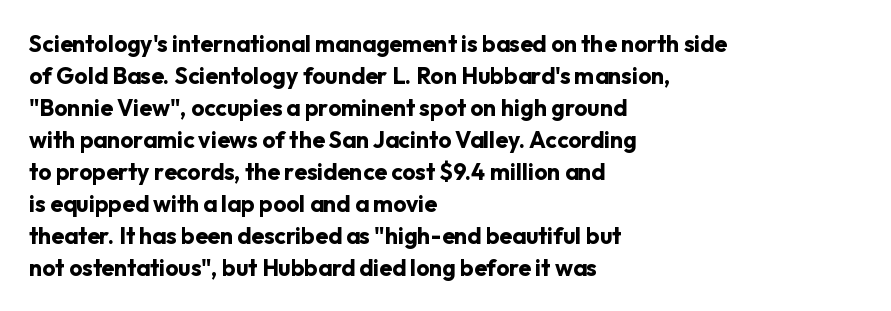
The image shows 23 px bold type, upright; set left-aligned, normal line spacing (1.39x), normal letter spacing, not underlined.
